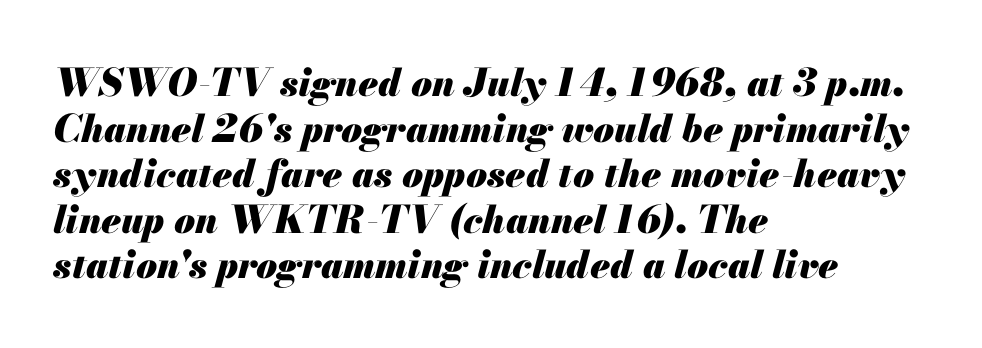
The image shows 38 px heavy type, italic (leaning right); set left-aligned, line spacing 1.2x, normal letter spacing, not underlined; medium stroke contrast and a small x-height.
